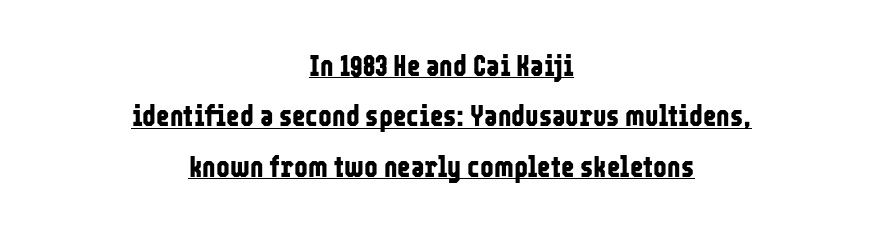
This sample uses plain, unmodified letter spacing. The string is rendered with underlining switched on. These words are printed bold, with thick strokes throughout. The lines in this sample share a center point and differ in where they start and stop.
